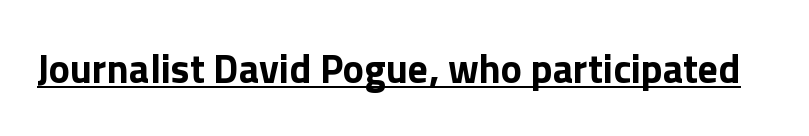
{"serif": "no", "italic": "no", "bold": "yes", "weight": "bold", "width": "normal", "x_height": "medium", "monospaced": "no", "underline": "yes", "letter_spacing": "normal", "letter_spacing_em": 0.0, "glyph_px": 40}
